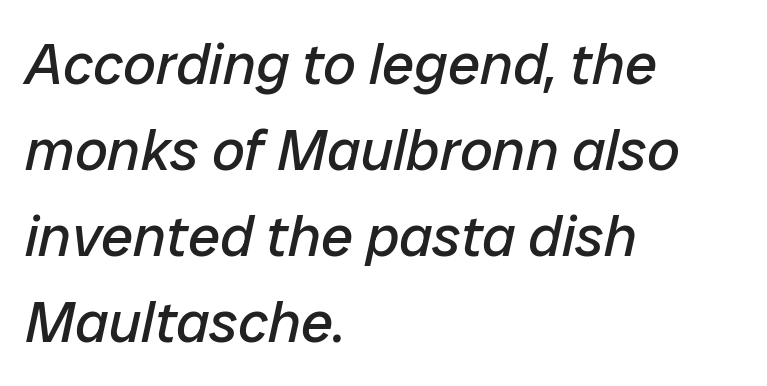
Q: Is the text bold? A: No.
Q: Is the text italic (slanted)? A: Yes, it leans right by about 12 degrees.
Q: Is the text underlined? A: No.
Q: How is the paragraph aligned? A: Left-aligned.
Q: Is the spacing between letters normal or unusually wide? A: Normal.
Q: Is the spacing between lines tight, normal or loose? A: Normal.
Q: Width (condensed, normal, or wide)? A: Normal.
Q: Stroke contrast? A: Low.
Q: x-height? A: Medium.
Q: Monospaced? A: No.
